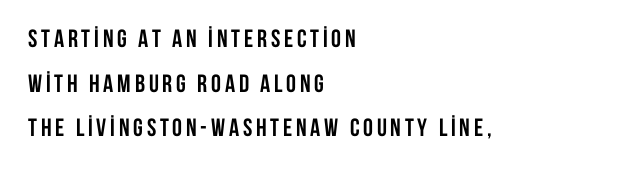
Q: Is the text bold? A: Yes.
Q: Is the text italic (slanted)? A: No, it is upright.
Q: Is the text underlined? A: No.
Q: How is the paragraph aligned? A: Left-aligned.
